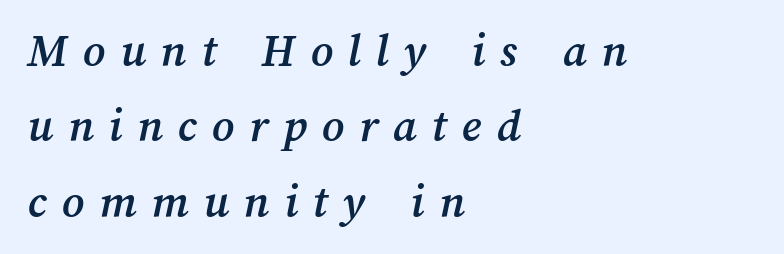
The face used here is rendered with a markedly widened letterfit. Anything drawn beneath the words? Only blank space. A typesetter would call this proportional, since set widths differ per character. Short and long lines alike share a common starting point at left. Vertically, the passage feels balanced, rows spaced as you'd expect.
